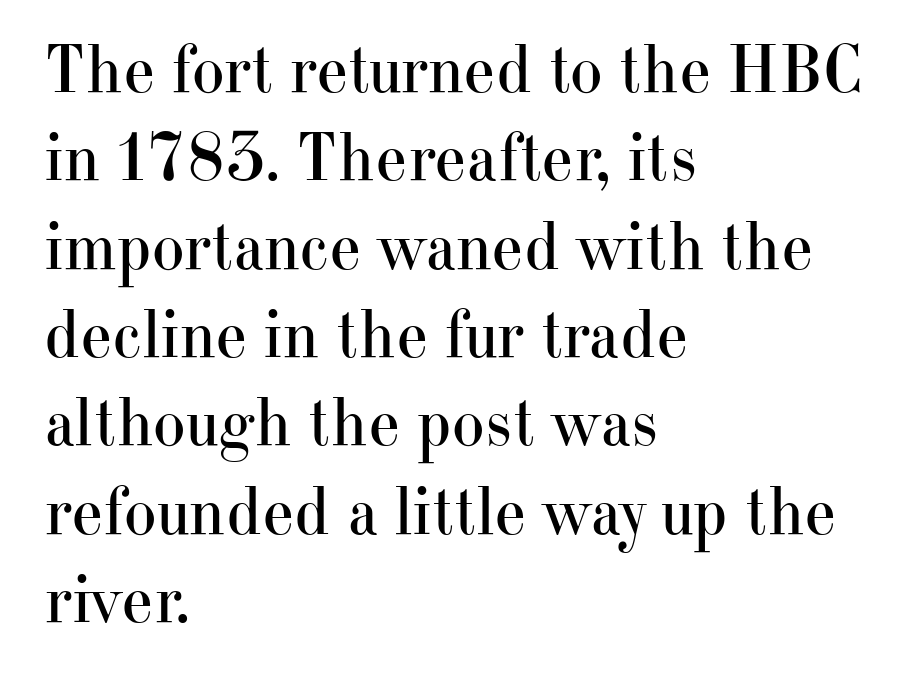
The image shows 69 px regular-weight serif type, upright; set left-aligned, normal line spacing (1.28x), normal letter spacing, not underlined; high stroke contrast and a small x-height.
